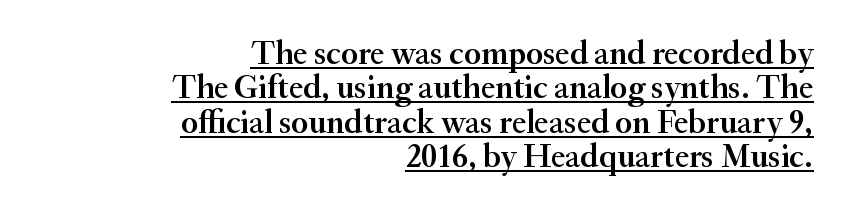
A typesetter would call this leading minimal, almost set solid. Look at the tracking — it's just the regular setting, nothing added. The rag falls on the left side of this text block. Observe the serifs anchoring each vertical stroke in this sample.
